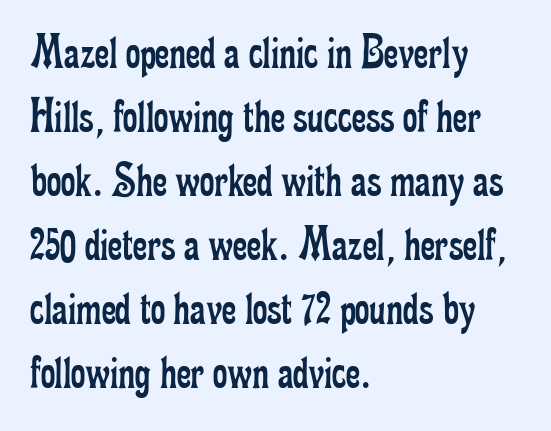
Bare-footed words on every line. Every stem runs plumb, perpendicular to the baseline. The designer left line spacing at the default. The ragged edge is on the right, which tells us the setting is flush left.
